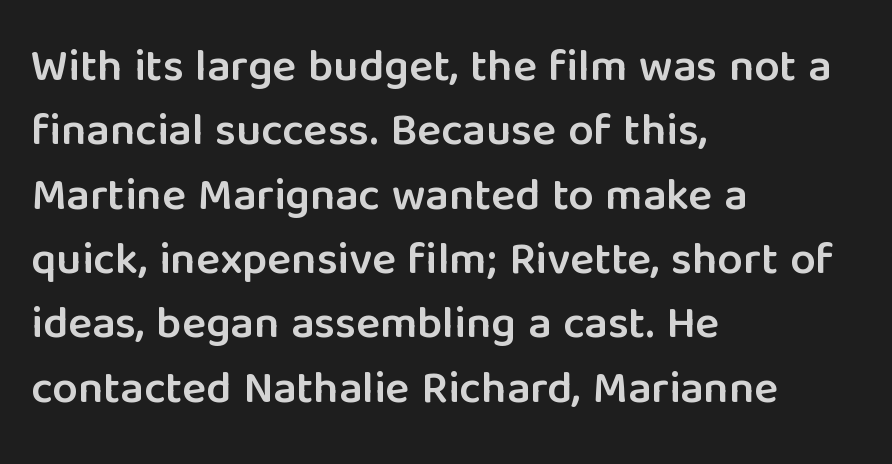
The image shows 45 px semibold sans-serif type, upright; set left-aligned, normal line spacing (1.43x), normal letter spacing, not underlined; low stroke contrast and a medium x-height.
